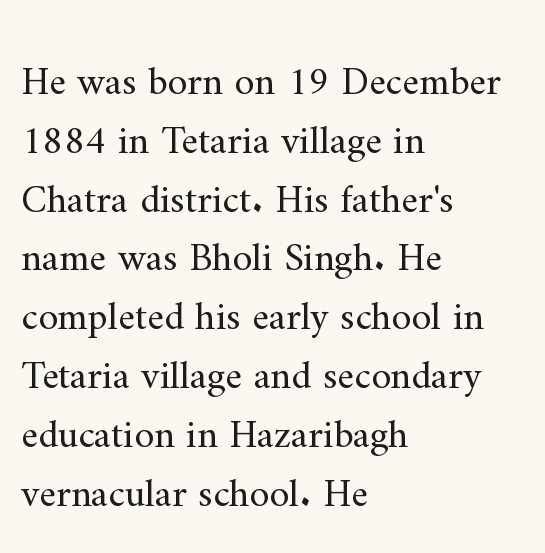
Q: Is the text bold? A: No.
Q: Is the text italic (slanted)? A: No, it is upright.
Q: Is the typeface a serif or a sans-serif typeface? A: Serif.
Q: Is the text underlined? A: No.
Q: How is the paragraph aligned? A: Left-aligned.
Q: Is the spacing between letters normal or unusually wide? A: Normal.
Q: Is the spacing between lines tight, normal or loose? A: Normal.
Q: Width (condensed, normal, or wide)? A: Normal.
Q: Stroke contrast? A: Medium.
Q: x-height? A: Small.
Q: Monospaced? A: No.
